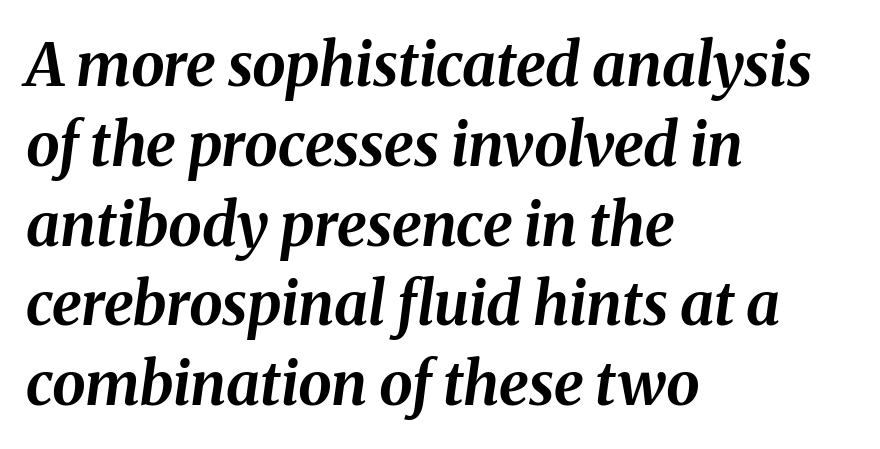
The image shows 60 px bold type, italic (leaning right); set left-aligned, normal line spacing (1.33x), normal letter spacing, not underlined; medium stroke contrast and a medium x-height.
